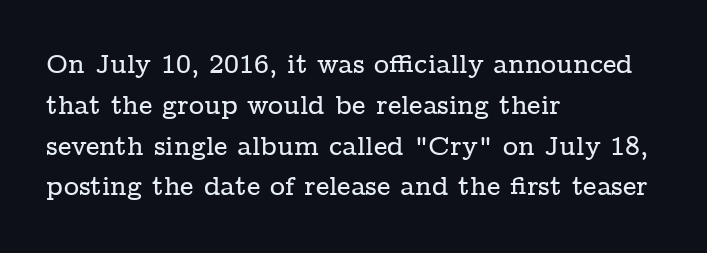
{"italic": "no", "underline": "no", "align": "left", "line_spacing": "normal", "line_spacing_ratio": 1.57, "letter_spacing": "normal", "letter_spacing_em": 0.0, "glyph_px": 26}
